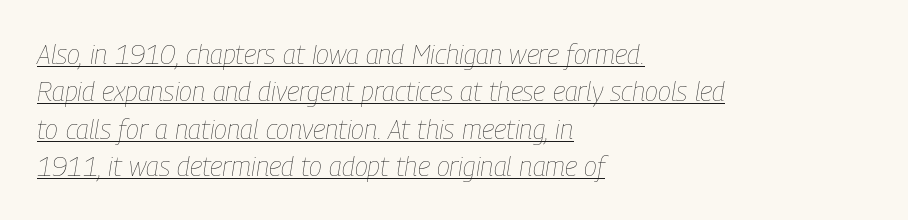
The image shows 27 px text type, italic (leaning right); set left-aligned, normal line spacing (1.38x), normal letter spacing, underlined.
